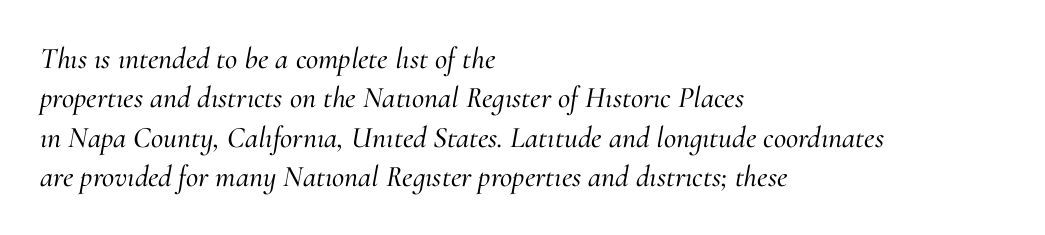
{"serif": "yes", "italic": "yes", "lean": "right", "slant_degrees": 10, "width": "normal", "stroke_contrast": "medium", "x_height": "small", "monospaced": "no", "underline": "no", "align": "left", "line_spacing": "normal", "line_spacing_ratio": 1.31, "letter_spacing": "normal", "letter_spacing_em": 0.0, "glyph_px": 30}
